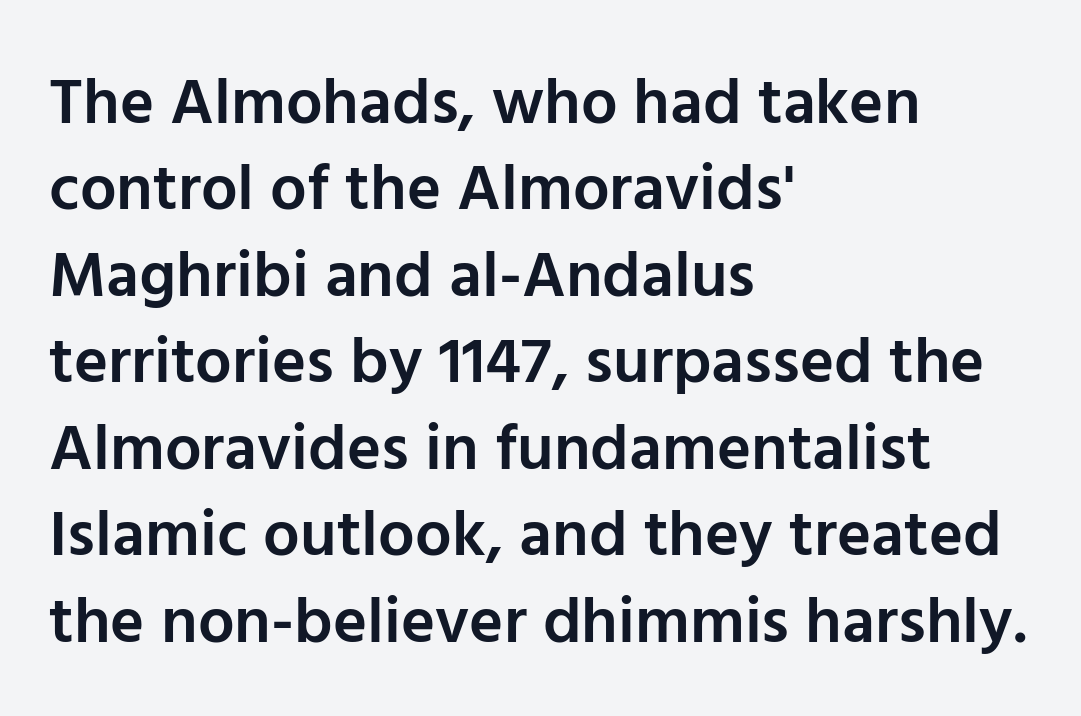
The image shows 65 px semibold sans-serif type, upright; set left-aligned, normal line spacing (1.33x), normal letter spacing, not underlined; low stroke contrast and a medium x-height.
